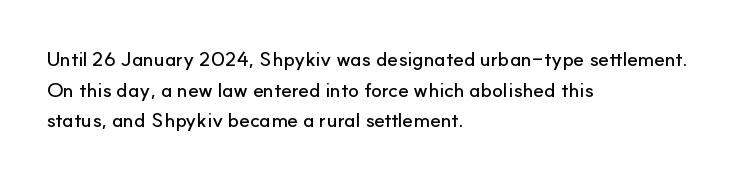
Q: Is the text italic (slanted)? A: No, it is upright.
Q: Is the text underlined? A: No.
Q: How is the paragraph aligned? A: Left-aligned.
Q: Is the spacing between letters normal or unusually wide? A: Normal.
Q: Is the spacing between lines tight, normal or loose? A: Normal.
